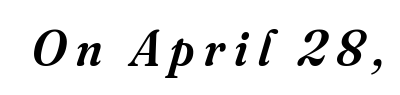
The image shows 51 px semibold serif type, italic (leaning right); set not underlined; medium stroke contrast and a small x-height.
